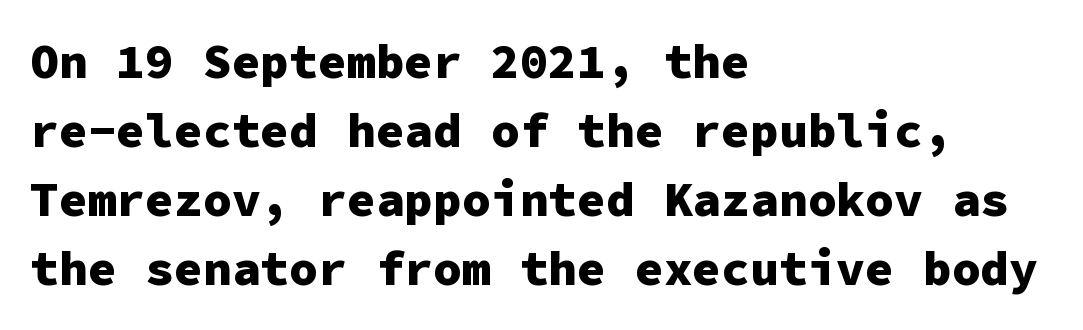
{"serif": "no", "italic": "no", "bold": "yes", "weight": "heavy", "width": "normal", "stroke_contrast": "low", "x_height": "medium", "monospaced": "yes", "underline": "no", "align": "left", "line_spacing": "normal", "line_spacing_ratio": 1.44, "letter_spacing": "normal", "letter_spacing_em": 0.0, "glyph_px": 48}
